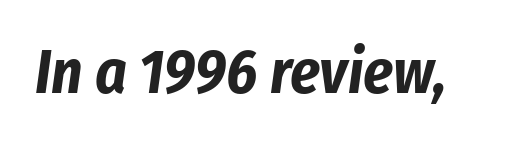
The image shows 61 px bold, condensed type, italic (leaning right); set normal letter spacing, not underlined; low stroke contrast and a medium x-height.
